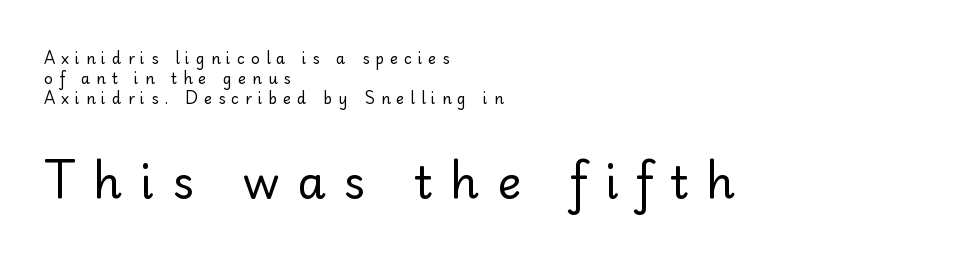
The image shows 45 px regular-weight sans-serif type, upright; set left-aligned, normal line spacing (1.33x), unusually wide letter spacing (+0.4 em), not underlined; the second (bottom) block is 3.0x larger; low stroke contrast and a small x-height.
